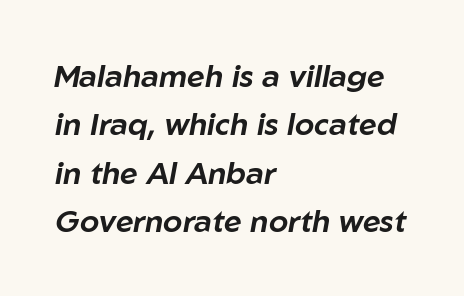
The image shows 31 px text type, italic (leaning right); set left-aligned, normal line spacing (1.56x), normal letter spacing, not underlined; low stroke contrast and a medium x-height.
